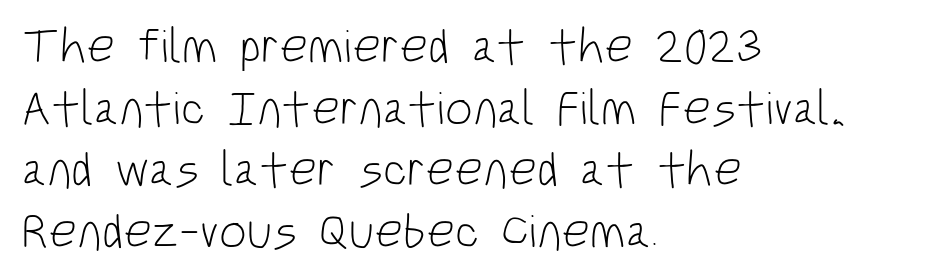
{"serif": "no", "italic": "no", "bold": "no", "weight": "light", "width": "condensed", "stroke_contrast": "low", "x_height": "large", "monospaced": "no", "underline": "no", "align": "left", "line_spacing": "normal", "line_spacing_ratio": 1.26, "letter_spacing": "normal", "letter_spacing_em": 0.0, "glyph_px": 49}
